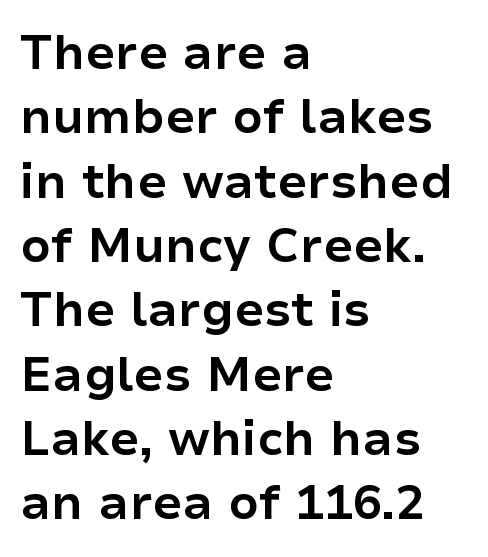
The image shows 48 px bold sans-serif type, upright; set left-aligned, normal line spacing (1.34x), normal letter spacing, not underlined; low stroke contrast and a medium x-height.
